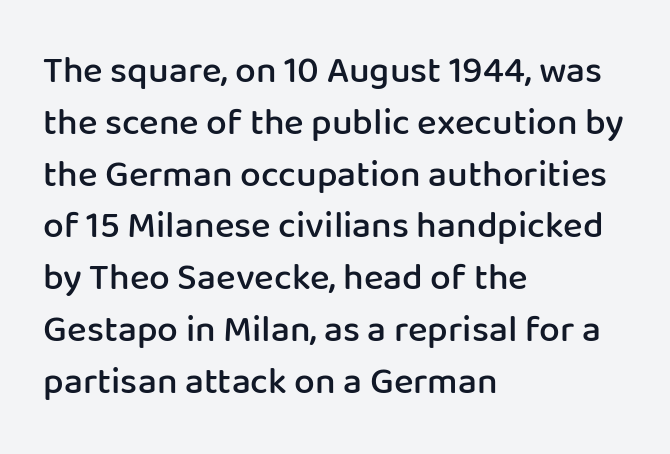
Q: Is the text bold? A: Semi-bold.
Q: Is the text italic (slanted)? A: No, it is upright.
Q: Is the typeface a serif or a sans-serif typeface? A: Sans-serif.
Q: Is the text underlined? A: No.
Q: How is the paragraph aligned? A: Left-aligned.
Q: Is the spacing between letters normal or unusually wide? A: Normal.
Q: Is the spacing between lines tight, normal or loose? A: Normal.
Q: Width (condensed, normal, or wide)? A: Normal.
Q: Stroke contrast? A: Low.
Q: x-height? A: Medium.
Q: Monospaced? A: No.
